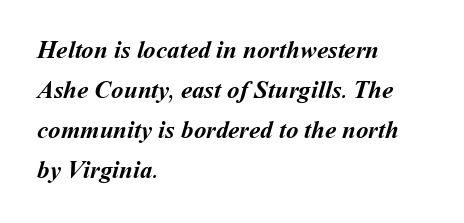
The image shows 25 px bold type; set left-aligned, normal line spacing (1.6x), normal letter spacing, not underlined.
